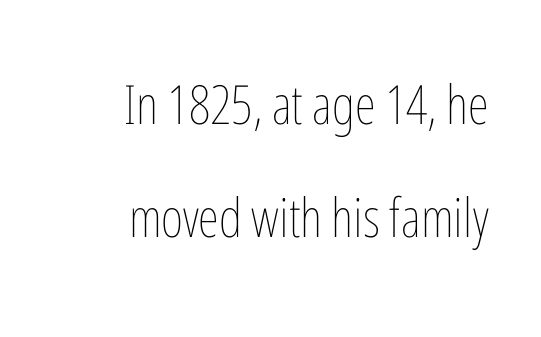
The image shows 54 px thin, condensed type, upright; set right-aligned, loose line spacing (2.1x), normal letter spacing, not underlined; low stroke contrast and a medium x-height.
